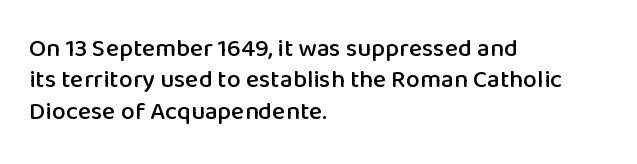
{"italic": "no", "underline": "no", "align": "left", "line_spacing": "normal", "line_spacing_ratio": 1.26, "letter_spacing": "normal", "letter_spacing_em": 0.0, "glyph_px": 25}
